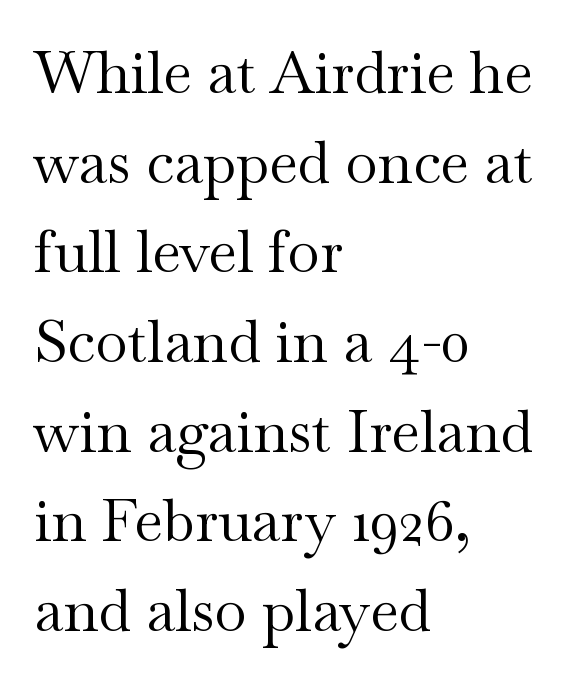
{"serif": "yes", "italic": "no", "bold": "no", "weight": "regular", "width": "wide", "stroke_contrast": "medium", "x_height": "small", "monospaced": "no", "underline": "no", "align": "left", "line_spacing": "normal", "line_spacing_ratio": 1.52, "letter_spacing": "normal", "letter_spacing_em": 0.0, "glyph_px": 59}
